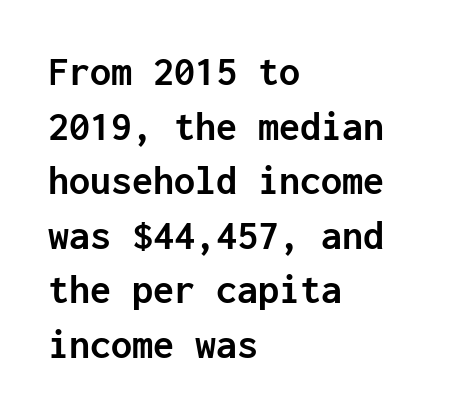
{"serif": "no", "italic": "no", "bold": "yes", "weight": "semibold", "width": "normal", "stroke_contrast": "low", "x_height": "medium", "monospaced": "yes", "underline": "no", "align": "left", "line_spacing": "normal", "line_spacing_ratio": 1.3, "letter_spacing": "normal", "letter_spacing_em": 0.0, "glyph_px": 42}
